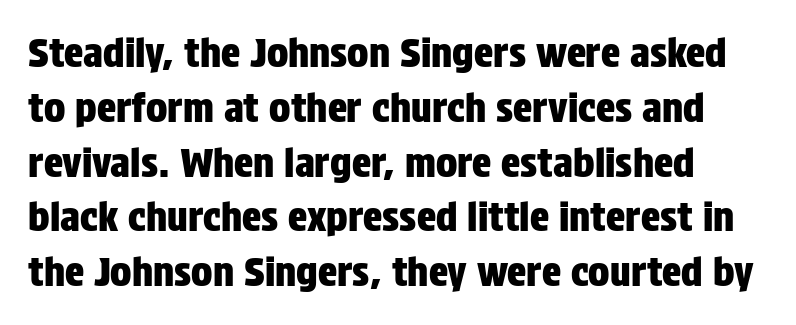
{"serif": "no", "italic": "no", "width": "condensed", "stroke_contrast": "low", "x_height": "large", "monospaced": "no", "underline": "no", "line_spacing": "normal", "line_spacing_ratio": 1.37, "letter_spacing": "normal", "letter_spacing_em": 0.0, "glyph_px": 40}
